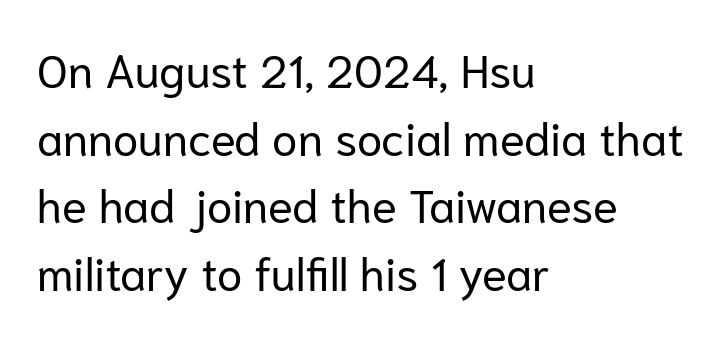
Unmarked baselines from the first word to the last. These lines are rendered in a variable-pitch font. If you drew a ruler down the left edge, every line would touch it. Stem width sits at or under what a default text font uses.
